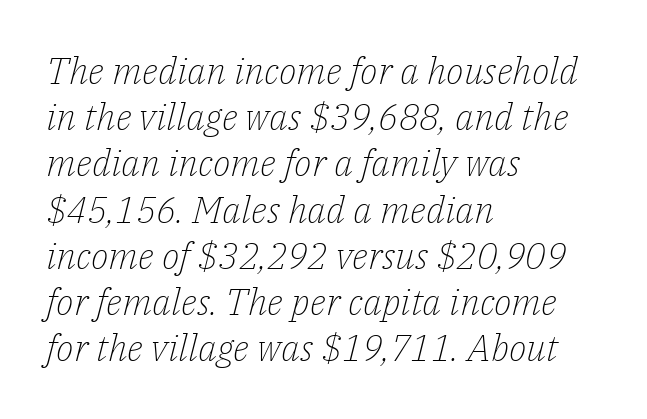
Glance below the letters and you will spot only blank space. Varying glyph widths throughout — classic text-font behaviour. Quick note: italic. Each line starts at the same left margin while the right side varies. The rows are spaced the way most documents space them. The font family rendered here belongs to the serif group.
